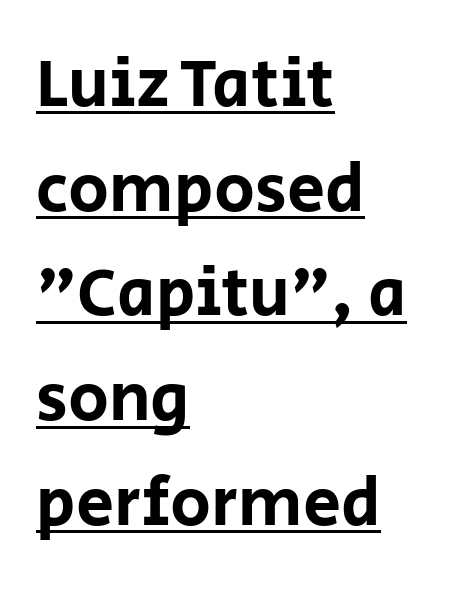
The image shows 68 px sans-serif type, upright; set left-aligned, normal line spacing (1.54x), normal letter spacing, underlined; low stroke contrast and a large x-height.
